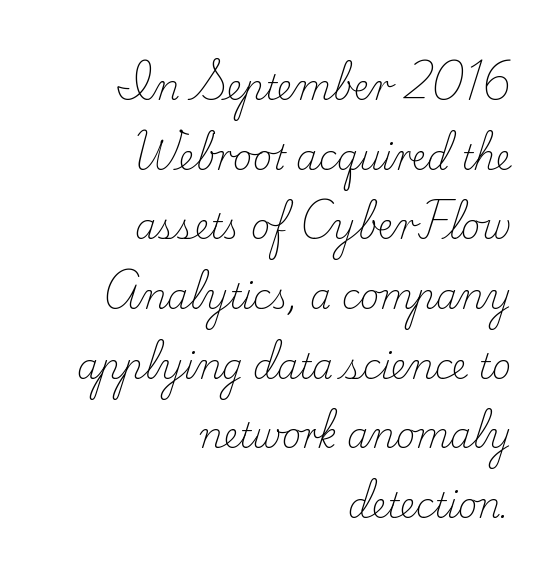
This rendering leaves character spacing at its baseline value. Spacing verdict: proportional, widths tailored to each character. Heft: none added — not bold. The ragged edge is on the left, which tells us the setting is flush right.
